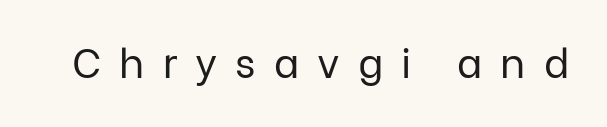
{"serif": "no", "italic": "no", "bold": "no", "weight": "regular", "width": "normal", "stroke_contrast": "low", "x_height": "medium", "monospaced": "no", "underline": "no", "letter_spacing": "wide", "letter_spacing_em": 0.44, "glyph_px": 41}
